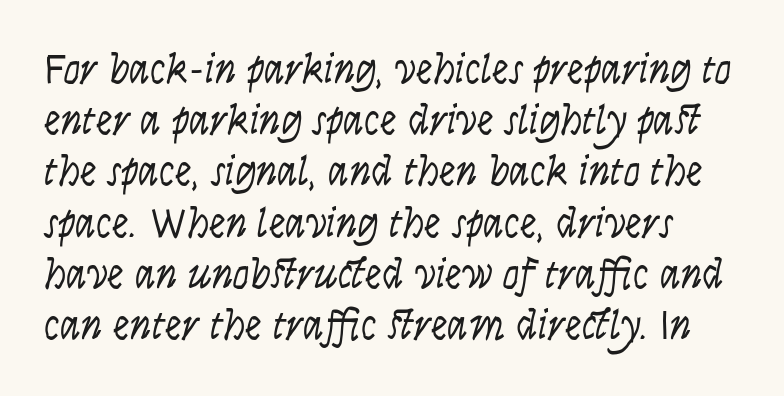
Caption: face not bold, strokes unweighted. Anything drawn beneath the words? Only blank space. Note the varied advance widths — an 'i' is clearly narrower than an 'm'. This is sans-serif lettering, the kind often seen on screens and signage.
